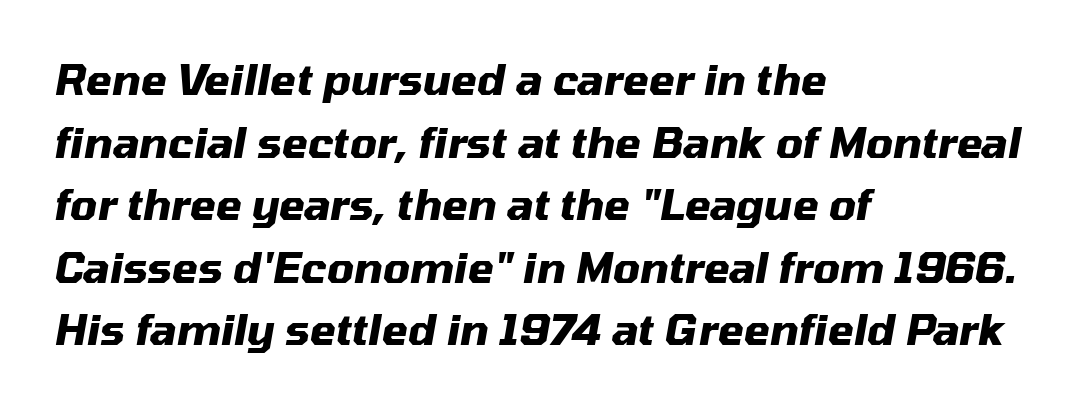
Q: Is the text bold? A: Yes.
Q: Is the text italic (slanted)? A: Yes, it leans right by about 10 degrees.
Q: Is the text underlined? A: No.
Q: How is the paragraph aligned? A: Left-aligned.
Q: Is the spacing between letters normal or unusually wide? A: Normal.
Q: Is the spacing between lines tight, normal or loose? A: Normal.
Q: Width (condensed, normal, or wide)? A: Normal.
Q: Stroke contrast? A: Medium.
Q: x-height? A: Medium.
Q: Monospaced? A: No.
